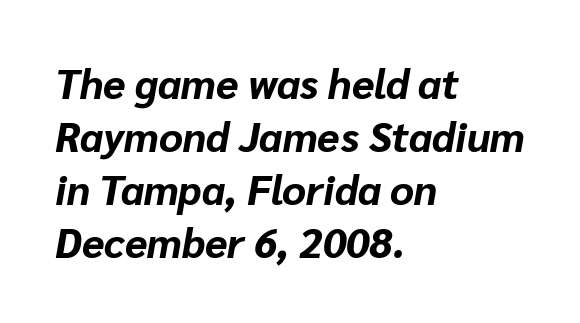
The image shows 41 px bold type, italic (leaning right); set left-aligned, normal line spacing (1.29x), normal letter spacing, not underlined; low stroke contrast and a medium x-height.
